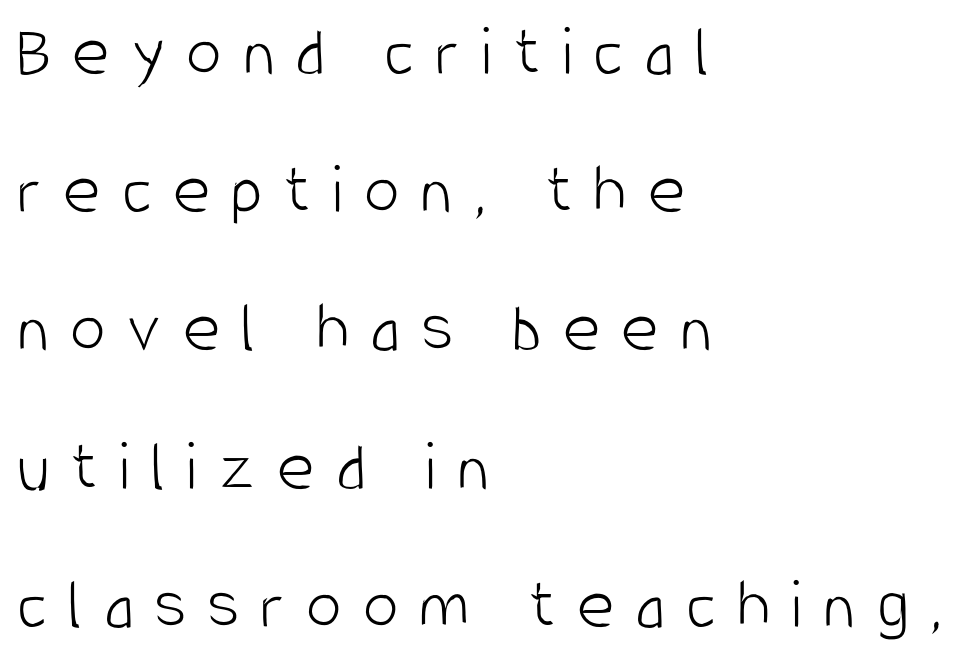
Q: Is the text bold? A: No.
Q: Is the text italic (slanted)? A: No, it is upright.
Q: Is the typeface a serif or a sans-serif typeface? A: Sans-serif.
Q: Is the text underlined? A: No.
Q: How is the paragraph aligned? A: Left-aligned.
Q: Is the spacing between letters normal or unusually wide? A: Unusually wide.
Q: Is the spacing between lines tight, normal or loose? A: Loose.
Q: Width (condensed, normal, or wide)? A: Condensed.
Q: Stroke contrast? A: Low.
Q: x-height? A: Large.
Q: Monospaced? A: No.
